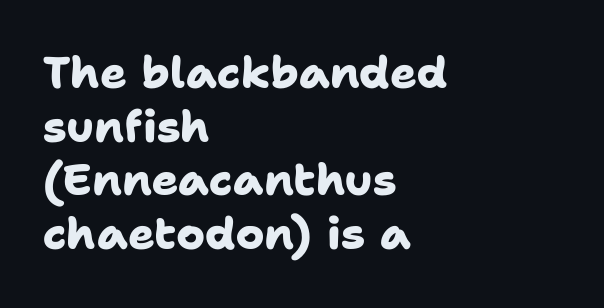
Stroke thickness is high; the sample reads as a true bold. Looks like regular typesetting: each glyph gets only the width it needs. Plain, unruled lines of type. A sans-serif font was chosen for this passage. The line texture is even and compact thanks to regular tracking. The text block is weighted toward the left margin, trailing off unevenly rightward.
